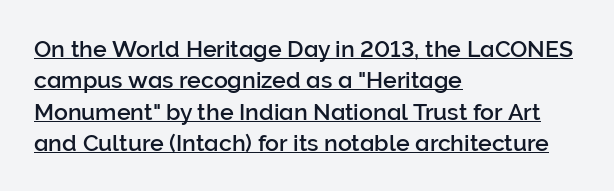
{"italic": "no", "underline": "yes", "align": "left", "line_spacing": "normal", "line_spacing_ratio": 1.36, "letter_spacing": "normal", "letter_spacing_em": 0.0, "glyph_px": 23}
